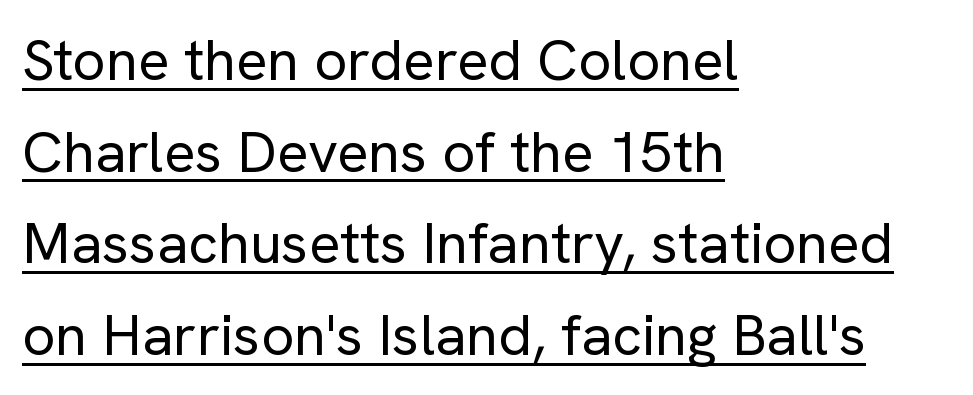
The image shows 58 px regular-weight sans-serif type, upright; set left-aligned, normal line spacing (1.58x), normal letter spacing, underlined; low stroke contrast and a medium x-height.
